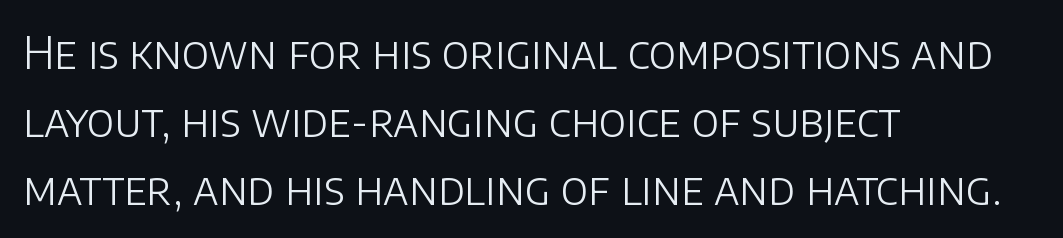
The strokes are not fattened; the text isn't bold. The lines in this sample share a left origin and differ only in where they stop. Spacing verdict: proportional, widths tailored to each character. The rendering shows plain stroke endings on the letterforms — a sans-serif design.
